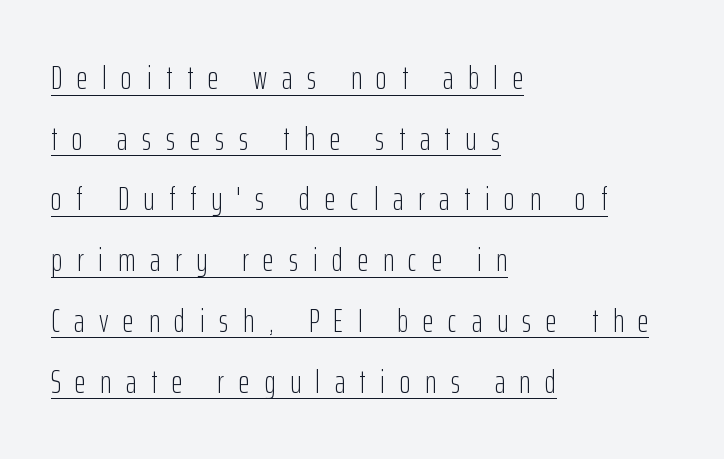
The glyphs are accompanied by a horizontal stroke just below them. No extra ink here — the face is not bold. Each line starts at the same left margin while the right side varies. Spacing verdict: proportional, widths tailored to each character. Notice how the stems are strictly vertical — no italics here. The font family rendered here belongs to the sans-serif group.
